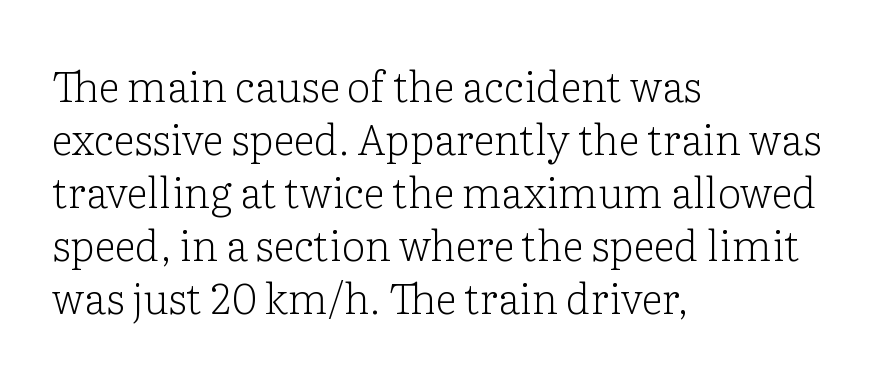
The image shows 42 px light serif type, upright; set left-aligned, normal line spacing (1.26x), normal letter spacing, not underlined; low stroke contrast and a medium x-height.
